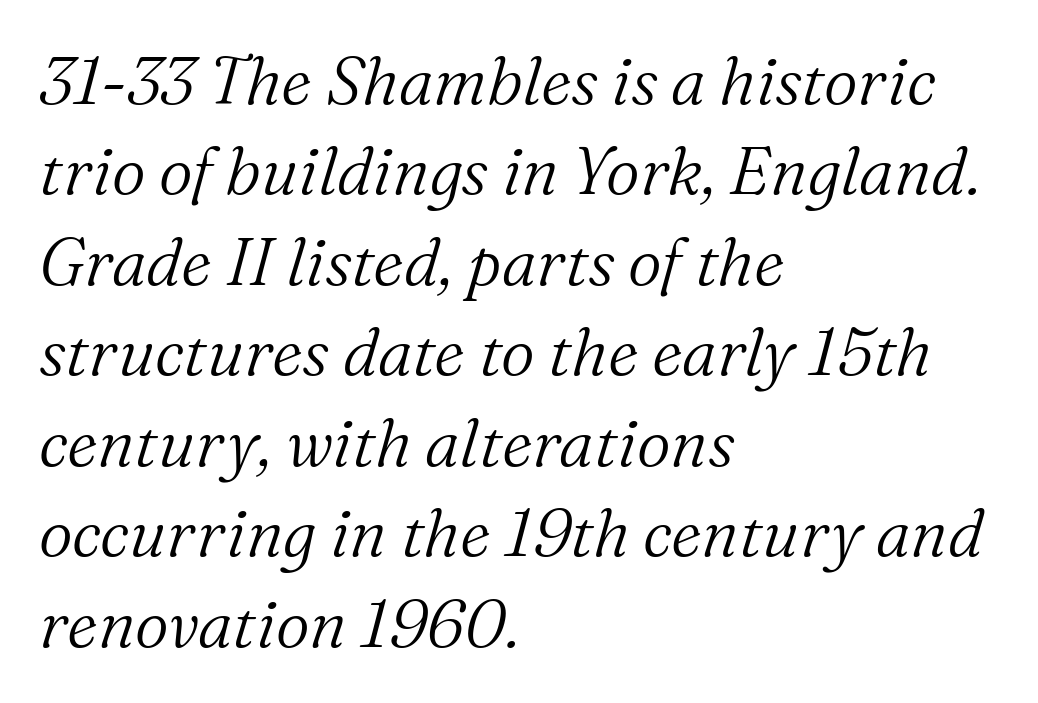
{"serif": "yes", "italic": "yes", "lean": "right", "slant_degrees": 16, "bold": "no", "weight": "light", "width": "normal", "stroke_contrast": "medium", "x_height": "medium", "monospaced": "no", "underline": "no", "align": "left", "line_spacing": "normal", "line_spacing_ratio": 1.37, "letter_spacing": "normal", "letter_spacing_em": 0.0, "glyph_px": 66}
